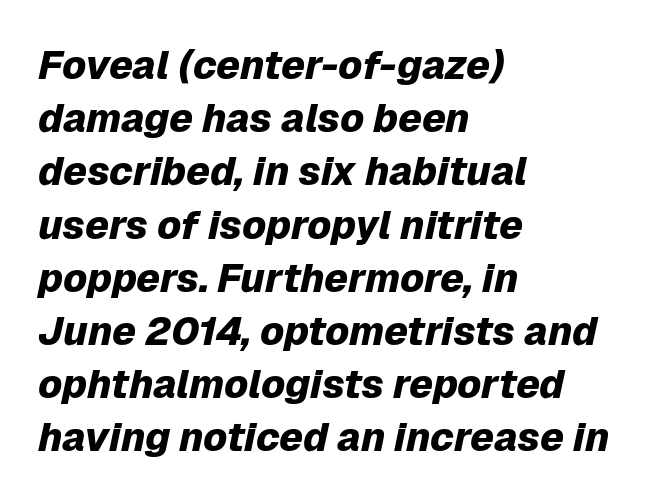
The image shows 40 px heavy type, italic (leaning right); set left-aligned, normal line spacing (1.33x), normal letter spacing, not underlined; low stroke contrast and a medium x-height.
